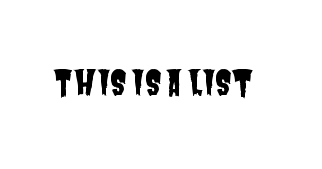
Descender tails drop into unmarked territory. Think of a printed novel: that variable character pitch is what you see here. Caption: standard tracking, unaltered. Note: no serifs on the glyphs.
